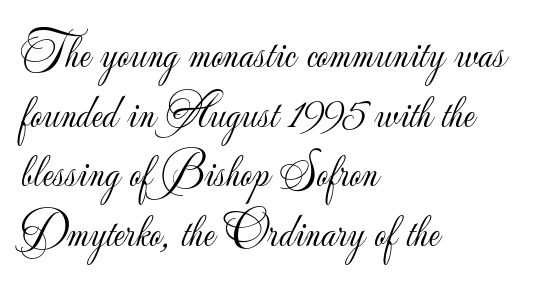
The image shows 47 px light sans-serif type; set left-aligned, normal line spacing (1.27x), normal letter spacing, not underlined; low stroke contrast and a small x-height.
